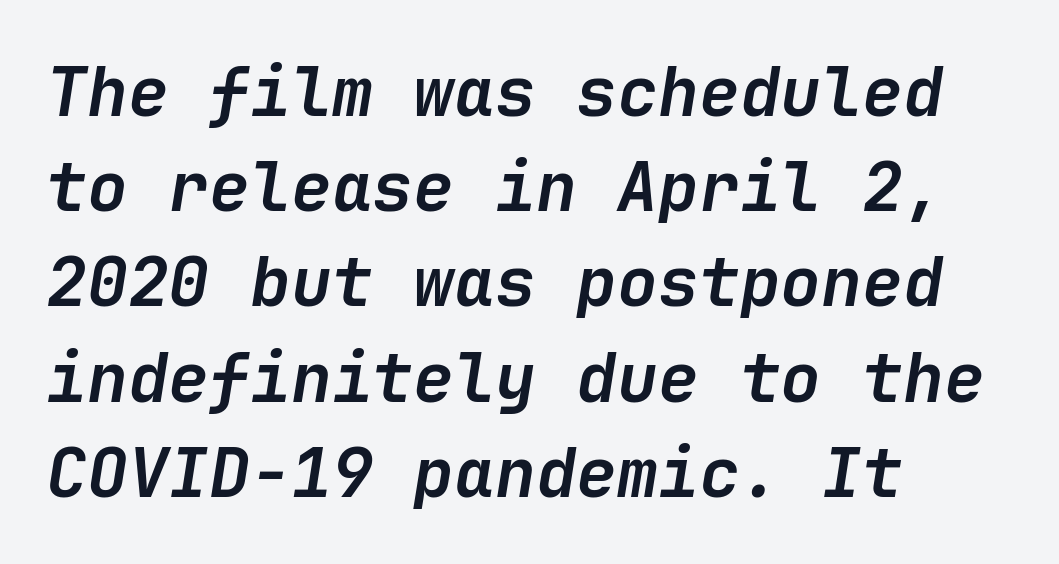
{"italic": "yes", "lean": "right", "slant_degrees": 9, "bold": "yes", "weight": "semibold", "width": "normal", "stroke_contrast": "low", "x_height": "medium", "underline": "no", "align": "left", "line_spacing": "normal", "line_spacing_ratio": 1.4, "letter_spacing": "normal", "letter_spacing_em": 0.0, "glyph_px": 68}
